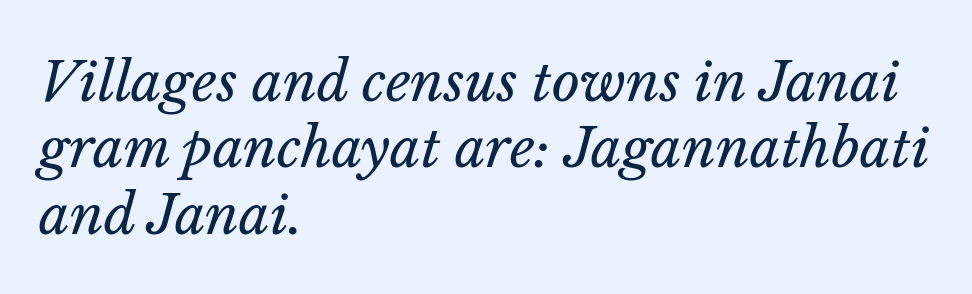
Q: Is the text bold? A: No.
Q: Is the text italic (slanted)? A: Yes, it leans right by about 14 degrees.
Q: Is the text underlined? A: No.
Q: How is the paragraph aligned? A: Left-aligned.
Q: Is the spacing between letters normal or unusually wide? A: Normal.
Q: Width (condensed, normal, or wide)? A: Normal.
Q: Stroke contrast? A: Low.
Q: x-height? A: Medium.
Q: Monospaced? A: No.
